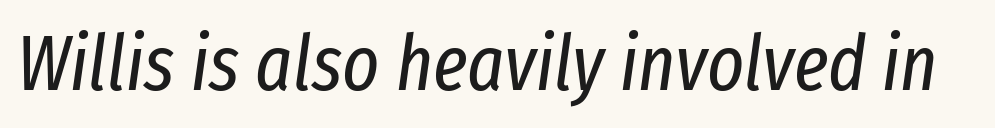
The image shows 78 px regular-weight, condensed type, italic (leaning right); set normal letter spacing, not underlined; low stroke contrast and a medium x-height.
